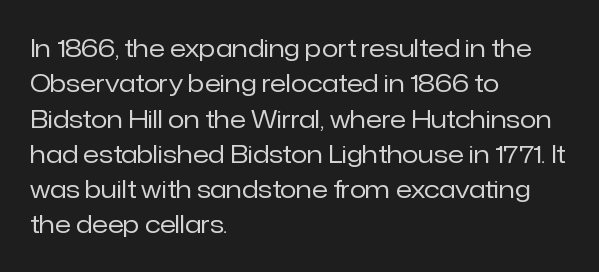
The image shows 24 px text type, upright; set left-aligned, normal line spacing (1.47x), normal letter spacing, not underlined.
